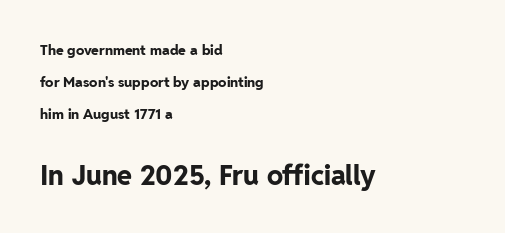
Visually the block forms a straight wall on the left and a jagged coastline on the right. In terms of leading, this rendering errs on the spacious side. Pretty heavy lettering here — definitely bold. Which chunk is bigger? The second one — the bottom block dwarfs the top.
